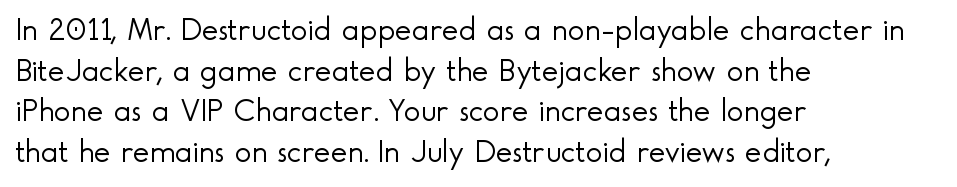
{"serif": "no", "italic": "no", "bold": "no", "weight": "light", "width": "normal", "x_height": "small", "monospaced": "no", "underline": "no", "align": "left", "line_spacing": "normal", "line_spacing_ratio": 1.27, "letter_spacing": "normal", "letter_spacing_em": 0.0, "glyph_px": 32}
